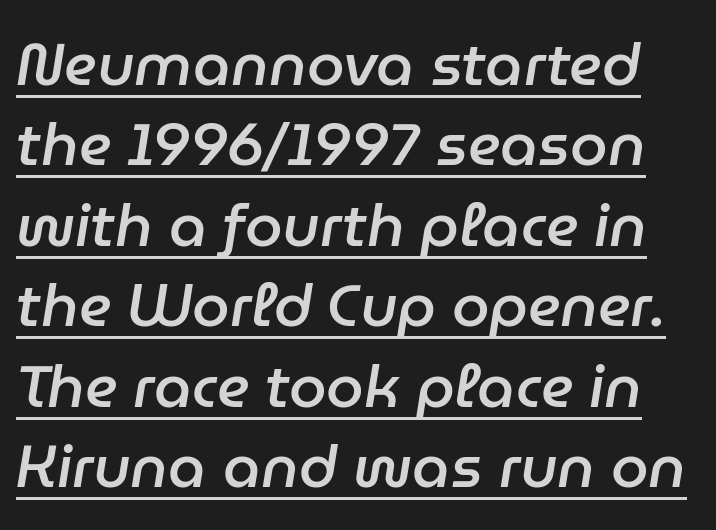
The strokes are fattened partway — semibold, not bold. When letters slant like this, we call the style italic. Do the characters align in a grid? No, the font is proportional. Students, observe: this is what conventionally led text looks like. The rendering keeps characters at their native spacing.
